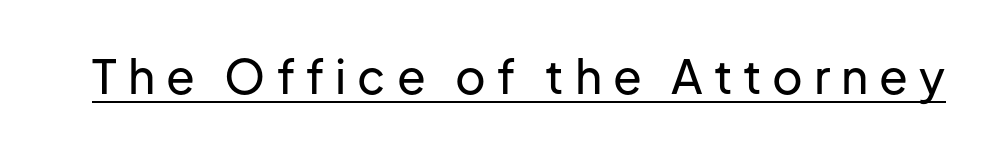
Q: Is the text italic (slanted)? A: No, it is upright.
Q: Is the typeface a serif or a sans-serif typeface? A: Sans-serif.
Q: Is the text underlined? A: Yes.
Q: Is the spacing between letters normal or unusually wide? A: Unusually wide.
Q: Width (condensed, normal, or wide)? A: Normal.
Q: Stroke contrast? A: Low.
Q: x-height? A: Medium.
Q: Monospaced? A: No.
